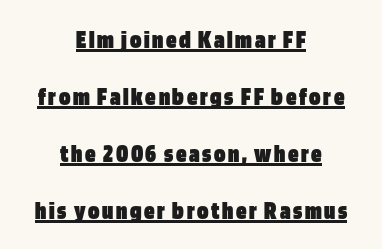
{"italic": "no", "bold": "yes", "underline": "yes", "align": "center", "line_spacing": "loose", "line_spacing_ratio": 2.19, "glyph_px": 26}
